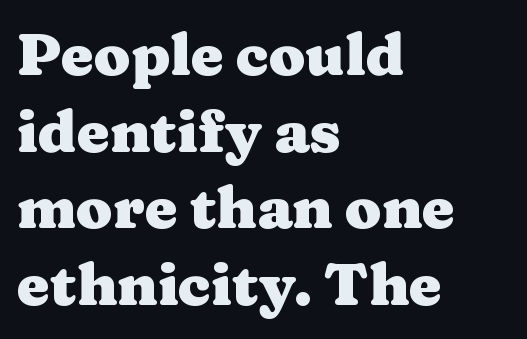
Q: Is the text bold? A: Yes.
Q: Is the text italic (slanted)? A: No, it is upright.
Q: Is the typeface a serif or a sans-serif typeface? A: Serif.
Q: Is the text underlined? A: No.
Q: How is the paragraph aligned? A: Left-aligned.
Q: Is the spacing between letters normal or unusually wide? A: Normal.
Q: Is the spacing between lines tight, normal or loose? A: Normal.
Q: Width (condensed, normal, or wide)? A: Wide.
Q: Stroke contrast? A: Medium.
Q: x-height? A: Medium.
Q: Monospaced? A: No.
